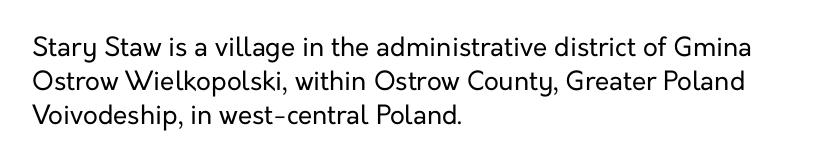
Q: Is the text bold? A: No.
Q: Is the text italic (slanted)? A: No, it is upright.
Q: Is the text underlined? A: No.
Q: How is the paragraph aligned? A: Left-aligned.
Q: Is the spacing between letters normal or unusually wide? A: Normal.
Q: Is the spacing between lines tight, normal or loose? A: Normal.
